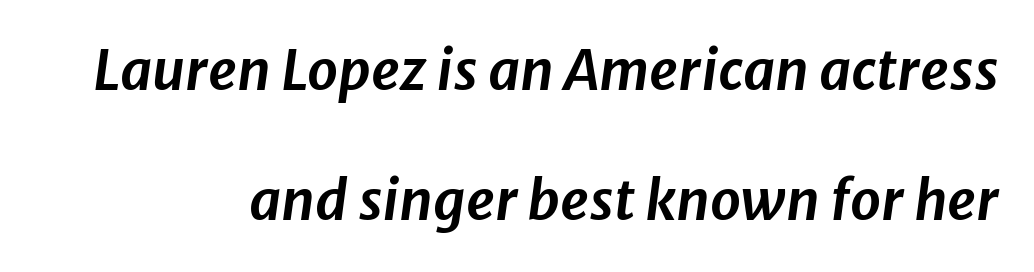
Q: Is the text italic (slanted)? A: Yes, it leans right by about 8 degrees.
Q: Is the text underlined? A: No.
Q: How is the paragraph aligned? A: Right-aligned.
Q: Is the spacing between letters normal or unusually wide? A: Normal.
Q: Is the spacing between lines tight, normal or loose? A: Loose.
Q: Width (condensed, normal, or wide)? A: Normal.
Q: Stroke contrast? A: Low.
Q: x-height? A: Medium.
Q: Monospaced? A: No.
